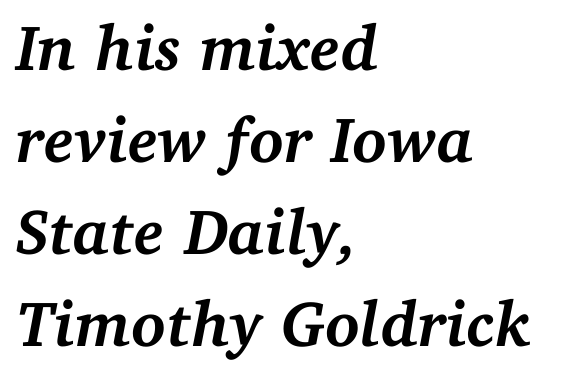
Q: Is the text bold? A: Yes.
Q: Is the text italic (slanted)? A: Yes, it leans right by about 11 degrees.
Q: Is the typeface a serif or a sans-serif typeface? A: Serif.
Q: Is the text underlined? A: No.
Q: How is the paragraph aligned? A: Left-aligned.
Q: Is the spacing between letters normal or unusually wide? A: Normal.
Q: Is the spacing between lines tight, normal or loose? A: Normal.
Q: Width (condensed, normal, or wide)? A: Normal.
Q: Stroke contrast? A: Medium.
Q: x-height? A: Medium.
Q: Monospaced? A: No.
